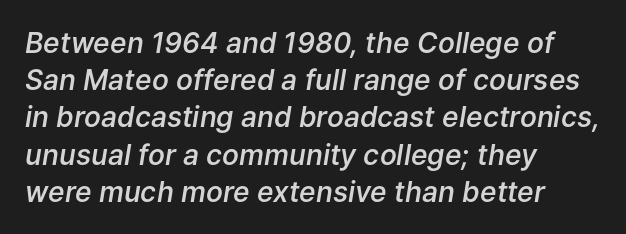
{"italic": "yes", "lean": "right", "slant_degrees": 9, "bold": "semi", "weight": "semibold", "width": "normal", "stroke_contrast": "low", "x_height": "medium", "monospaced": "no", "underline": "no", "align": "left", "line_spacing": "normal", "line_spacing_ratio": 1.33, "letter_spacing": "normal", "letter_spacing_em": 0.0, "glyph_px": 28}
